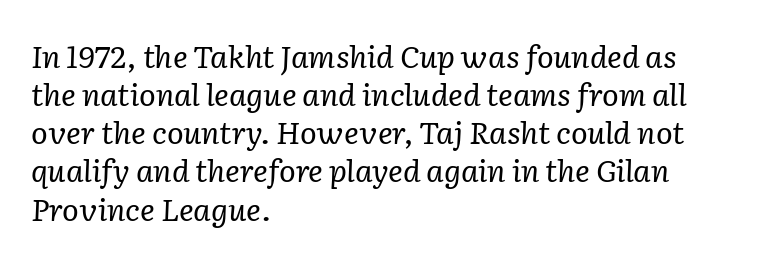
{"serif": "yes", "italic": "yes", "lean": "right", "slant_degrees": 2, "bold": "no", "weight": "regular", "width": "normal", "stroke_contrast": "low", "x_height": "medium", "monospaced": "no", "underline": "no", "align": "left", "line_spacing_ratio": 1.23, "letter_spacing": "normal", "letter_spacing_em": 0.0, "glyph_px": 31}
